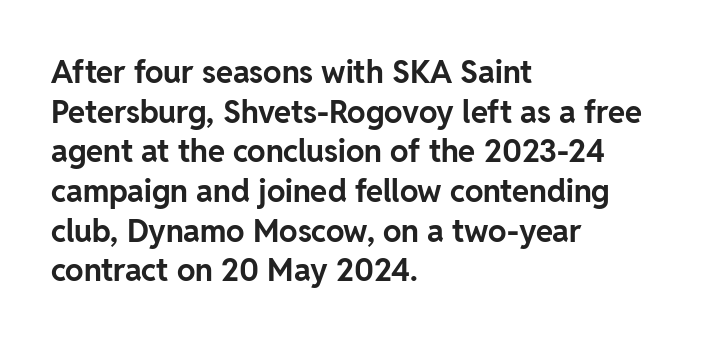
The image shows 31 px bold sans-serif type, upright; set left-aligned, normal line spacing (1.28x), normal letter spacing, not underlined; low stroke contrast and a medium x-height.
